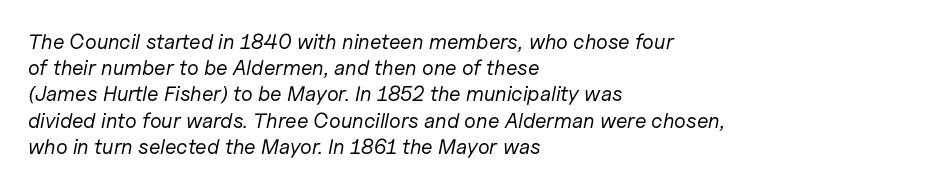
{"italic": "yes", "lean": "right", "slant_degrees": 11, "bold": "no", "underline": "no", "align": "left", "line_spacing": "normal", "line_spacing_ratio": 1.25, "letter_spacing": "normal", "letter_spacing_em": 0.0, "glyph_px": 21}
